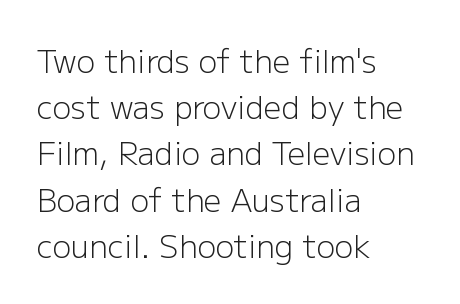
Q: Is the text bold? A: No.
Q: Is the text italic (slanted)? A: No, it is upright.
Q: Is the typeface a serif or a sans-serif typeface? A: Sans-serif.
Q: Is the text underlined? A: No.
Q: How is the paragraph aligned? A: Left-aligned.
Q: Is the spacing between letters normal or unusually wide? A: Normal.
Q: Is the spacing between lines tight, normal or loose? A: Normal.
Q: Width (condensed, normal, or wide)? A: Normal.
Q: Stroke contrast? A: Low.
Q: x-height? A: Medium.
Q: Monospaced? A: No.
